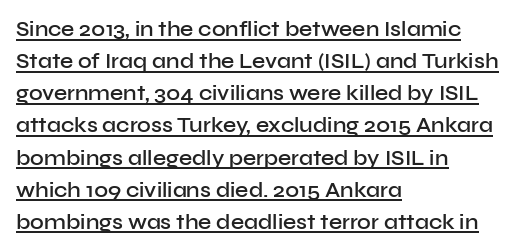
If you drew a ruler down the left edge, every line would touch it. Does extra space separate the letters? No, they use regular spacing. Emphasis by weight is partial: semibold. Baseline-to-baseline distance is the conventional proportion of letter height. The lettering holds an erect, upright posture throughout. These characters rest on top of a visible drawn line.
